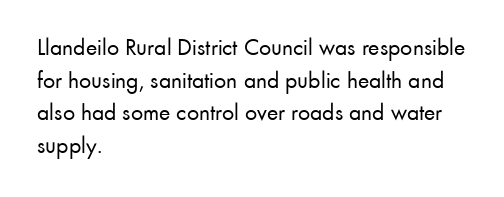
Plain, unruled lines of type. Ordinary non-slanted type is in use. Does extra space separate the letters? No, they use regular spacing. This is not heavy type; no bold has been used. These lines sit exactly where default settings would place them. Reading down the block, your eye returns to a fixed left position each line.
